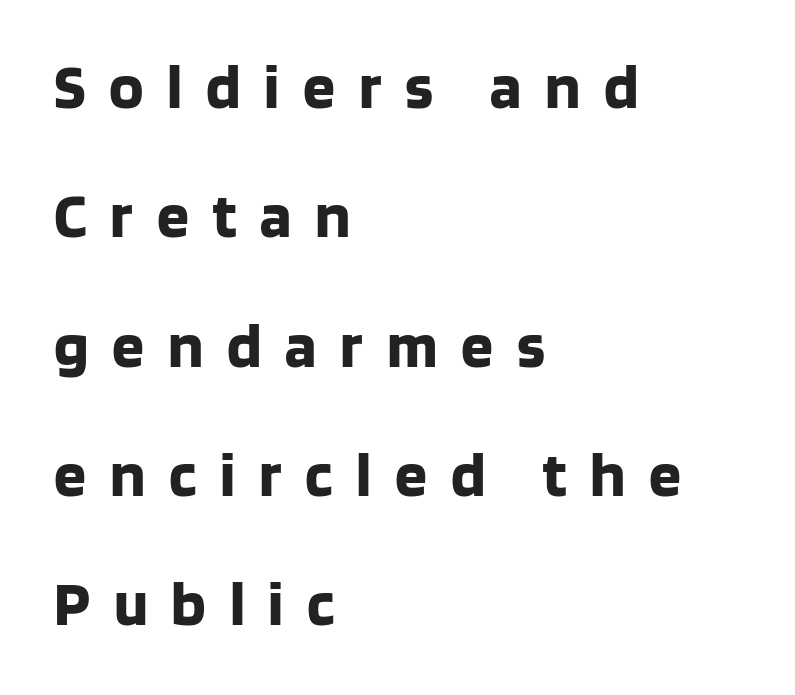
A bare baseline throughout the passage. The rendering uses natural spacing where letterforms have individual widths. Is there any slant? The stems are plumb. Honestly, the letter spacing is so wide it's the main thing you notice. The font is running at its bold setting.
